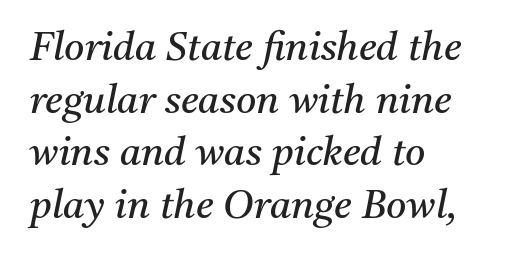
The image shows 39 px regular-weight serif type, italic (leaning right); set left-aligned, normal line spacing (1.35x), normal letter spacing, not underlined; medium stroke contrast and a medium x-height.
